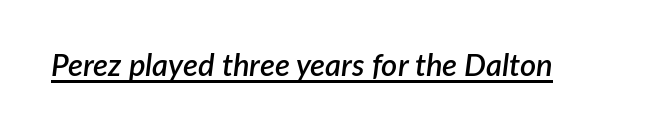
A semibold gives these letters moderate extra thickness, short of bold. When letters slant like this, we call the style italic. Looks like regular typesetting: each glyph gets only the width it needs. Is there an underline? Yes — a line sits under the letters. Is the letter spacing exaggerated? No — it looks like the ordinary default.
